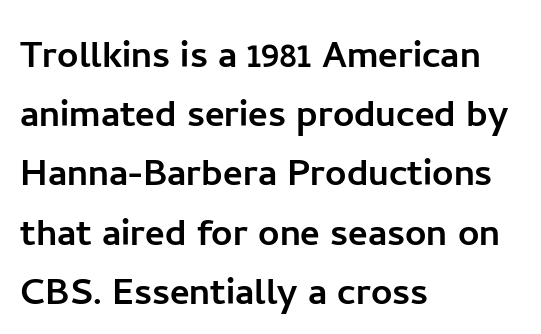
{"serif": "no", "italic": "no", "width": "normal", "stroke_contrast": "low", "x_height": "medium", "monospaced": "no", "underline": "no", "align": "left", "line_spacing": "normal", "line_spacing_ratio": 1.26, "letter_spacing": "normal", "letter_spacing_em": 0.0, "glyph_px": 47}
